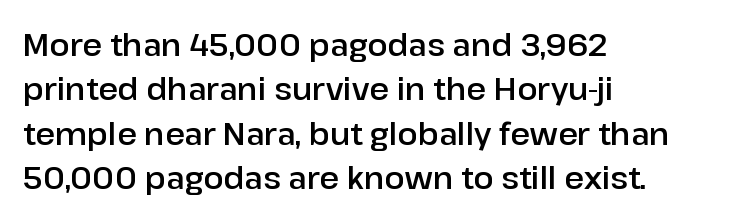
The image shows 30 px sans-serif type, upright; set left-aligned, normal line spacing (1.48x), normal letter spacing, not underlined; low stroke contrast and a medium x-height.
